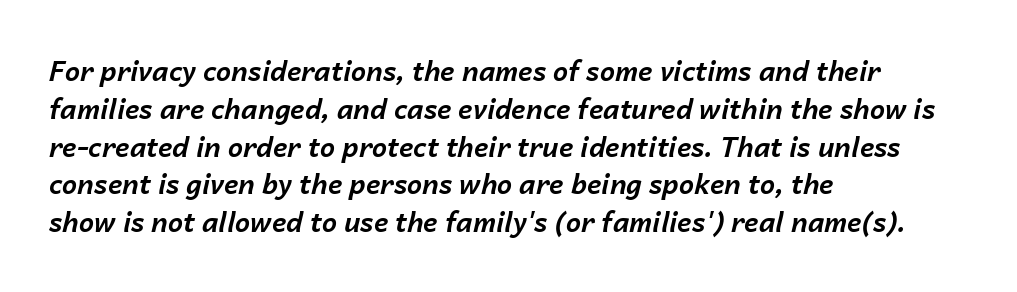
The space directly below the letters is spotless. Which margin do the lines hug? The left one — the right edge is uneven. The sample has been set heavy, in full bold. The block of text has a typical density, with ordinary space between rows. Spacing between characters is what you'd get straight out of the box.
